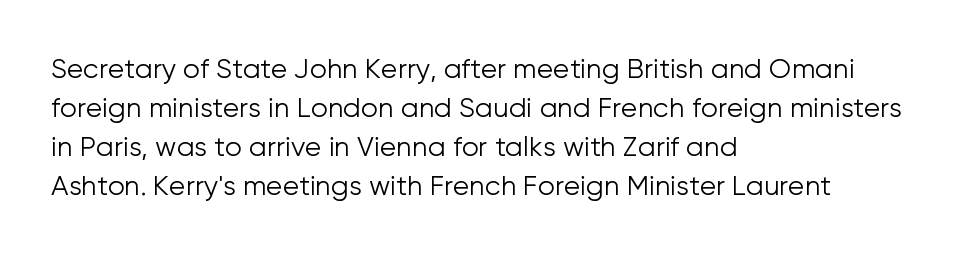
Q: Is the text bold? A: No.
Q: Is the text italic (slanted)? A: No, it is upright.
Q: Is the text underlined? A: No.
Q: How is the paragraph aligned? A: Left-aligned.
Q: Is the spacing between letters normal or unusually wide? A: Normal.
Q: Is the spacing between lines tight, normal or loose? A: Normal.
